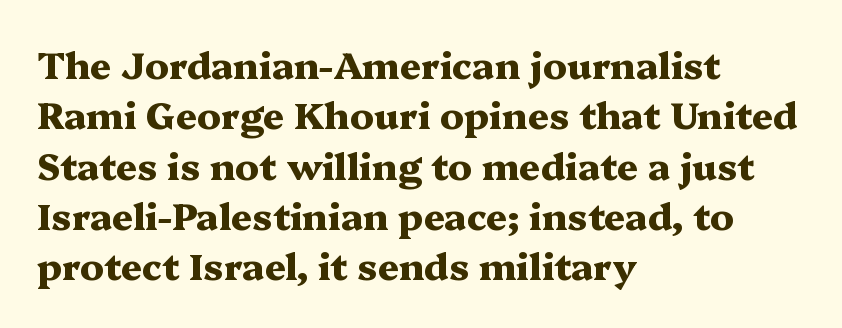
The typesetting leans heavy: a genuine bold. Italic? Not at all — the glyphs are vertical. The gap between lines stays unmarked. You could not count columns in this text — the font is proportionally spaced. Vertical spacing — default. The rendering shows small feet on the letterforms — a serif design.
